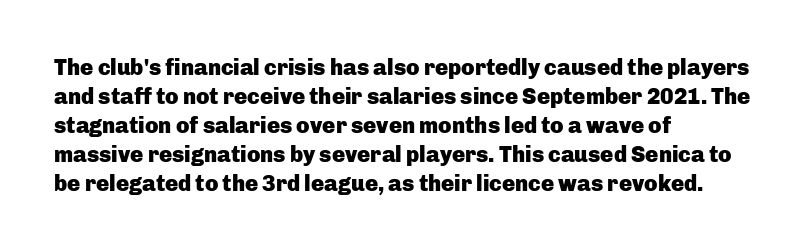
I'd describe the lettering as bold — thick and assertive. Line starts are locked; line ends wander. Nope, not italic — everything's standing straight. Only glyphs here, with clear space below each row.
